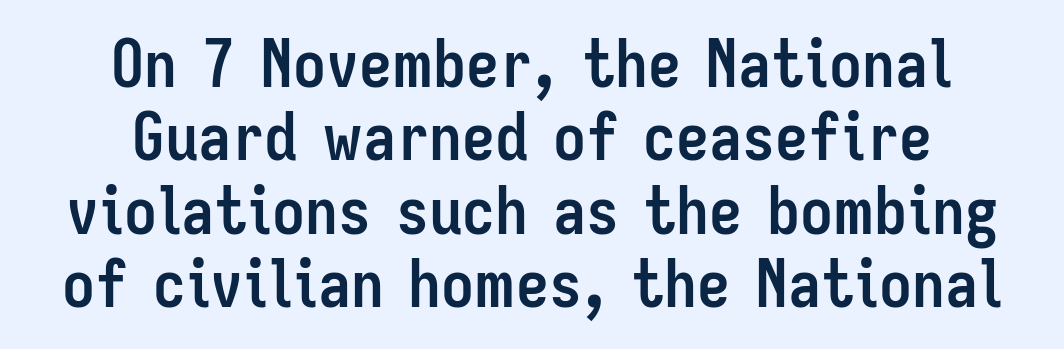
{"serif": "no", "italic": "no", "bold": "yes", "weight": "semibold", "width": "condensed", "stroke_contrast": "low", "x_height": "medium", "monospaced": "no", "underline": "no", "align": "center", "line_spacing": "tight", "line_spacing_ratio": 1.11, "letter_spacing": "normal", "letter_spacing_em": 0.0, "glyph_px": 66}
